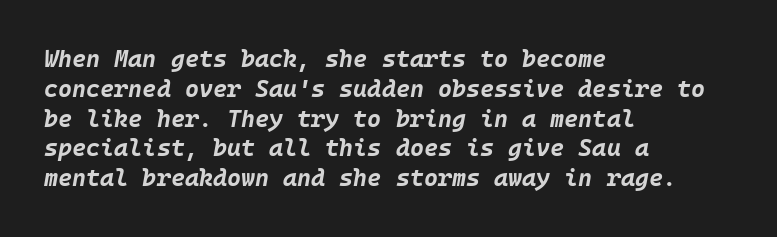
Q: Is the text bold? A: Yes.
Q: Is the text italic (slanted)? A: Yes, it leans right by about 10 degrees.
Q: Is the text underlined? A: No.
Q: How is the paragraph aligned? A: Left-aligned.
Q: Is the spacing between letters normal or unusually wide? A: Normal.
